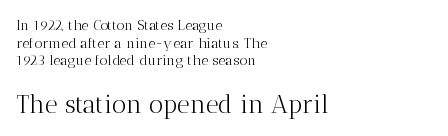
The image shows 25 px text type, upright; set left-aligned, normal line spacing (1.26x), normal letter spacing, not underlined; the second (bottom) block is 1.79x larger.
